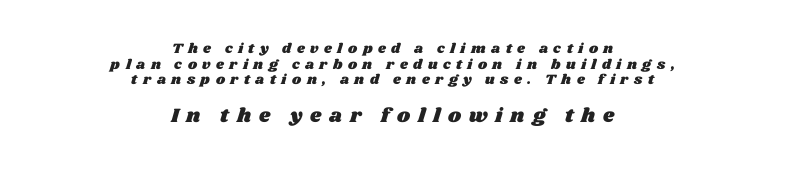
The image shows 20 px text type; set centered, tight line spacing (1.12x), unusually wide letter spacing (+0.39 em), not underlined; the second (bottom) block is 1.43x larger.
